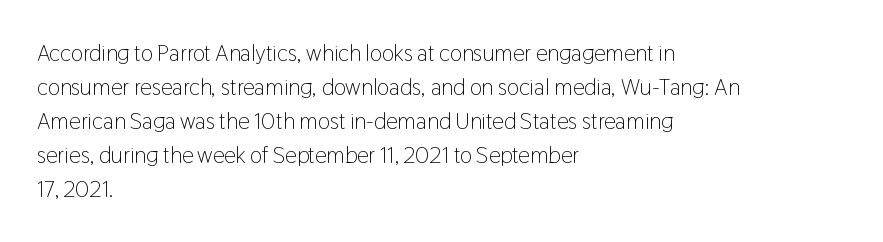
The type sits square on the baseline with zero lean. Stem width sits at or under what a default text font uses. Horizontally, the lines are justified to the leading edge only. This sample keeps an unexceptional amount of space between lines. The space beneath each line is pristine and unruled. There is no visible air inserted between adjacent glyphs.
